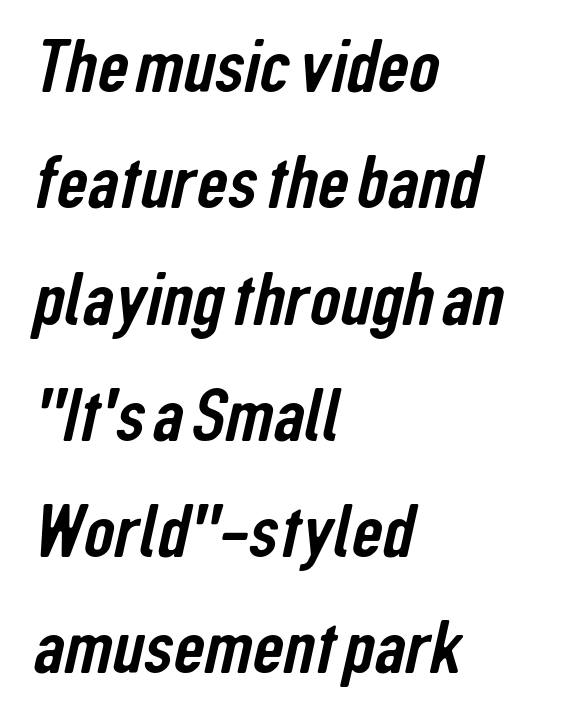
The image shows 76 px condensed sans-serif type; set left-aligned, normal line spacing (1.53x), normal letter spacing, not underlined; low stroke contrast and a medium x-height.
